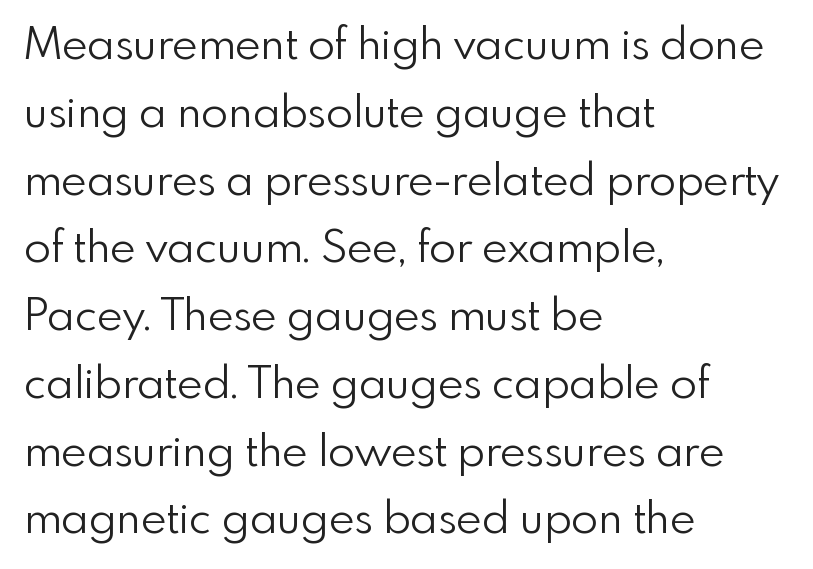
{"serif": "no", "italic": "no", "bold": "no", "weight": "light", "width": "normal", "x_height": "small", "monospaced": "no", "underline": "no", "align": "left", "line_spacing": "normal", "line_spacing_ratio": 1.54, "letter_spacing": "normal", "letter_spacing_em": 0.0, "glyph_px": 44}
